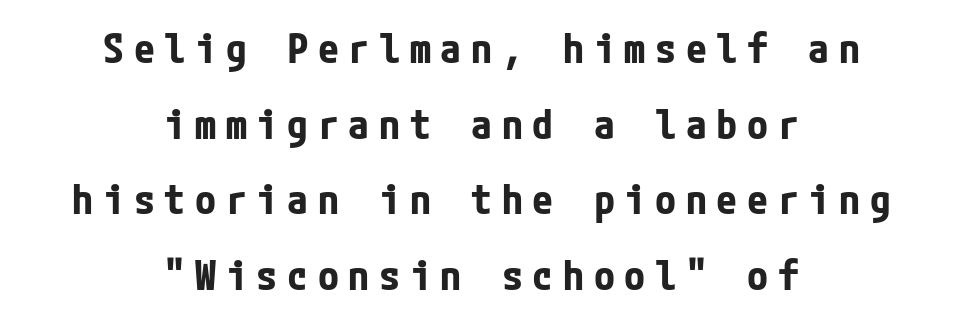
The image shows 42 px bold, condensed sans-serif type, upright; set centered, line spacing 1.8x, unusually wide letter spacing (+0.23 em), not underlined; low stroke contrast and a medium x-height.
